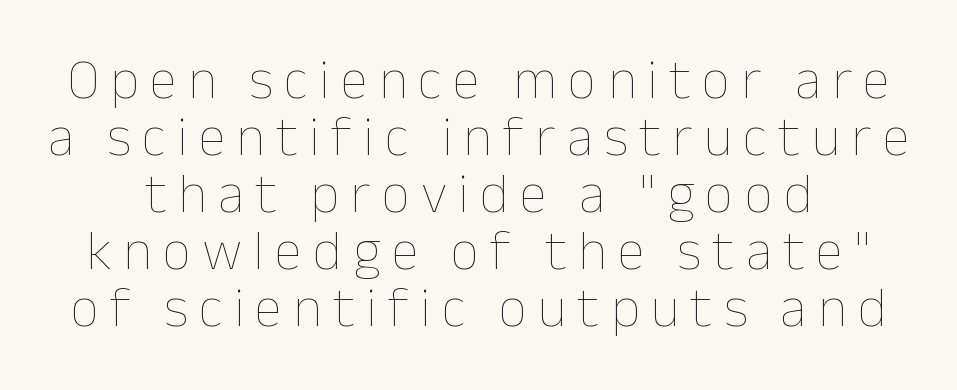
{"italic": "no", "bold": "no", "weight": "thin", "width": "normal", "stroke_contrast": "low", "x_height": "medium", "monospaced": "no", "underline": "no", "line_spacing": "tight", "line_spacing_ratio": 1.02, "letter_spacing": "wide", "letter_spacing_em": 0.2, "glyph_px": 56}
